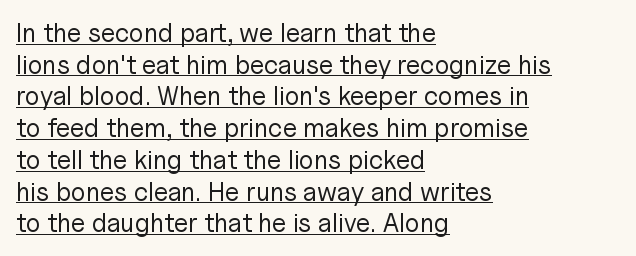
{"italic": "no", "bold": "no", "underline": "yes", "align": "left", "line_spacing_ratio": 1.22, "letter_spacing": "normal", "letter_spacing_em": 0.0, "glyph_px": 26}
